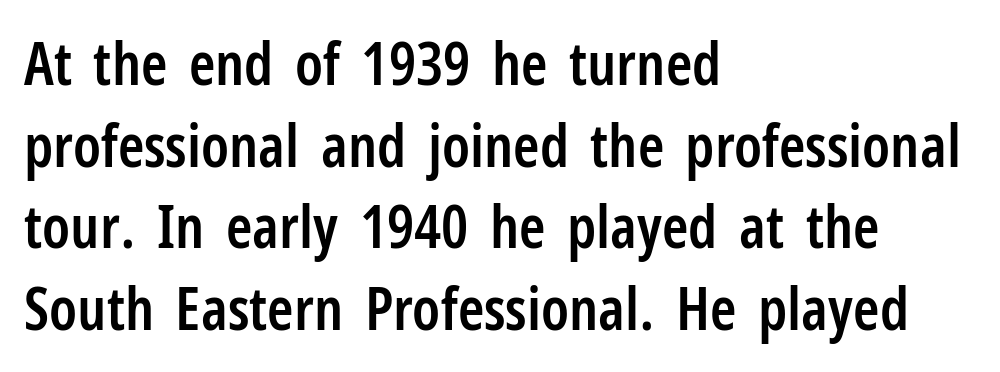
No italicization has been applied; the sample stays upright. These words are printed semibold, heavier than regular yet not bold. Note: no serifs on the glyphs. The lines in this sample share a left origin and differ only in where they stop. This rendering features lettering with no underline.
